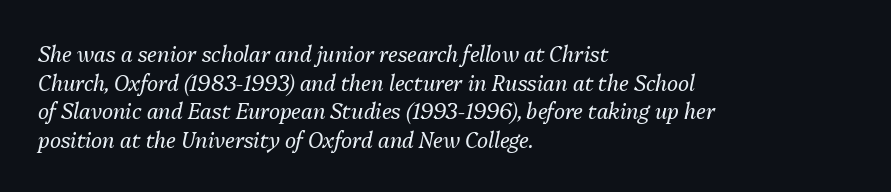
{"italic": "yes", "lean": "right", "slant_degrees": 13, "bold": "no", "underline": "no", "align": "left", "line_spacing": "normal", "line_spacing_ratio": 1.36, "letter_spacing": "normal", "letter_spacing_em": 0.0, "glyph_px": 21}
